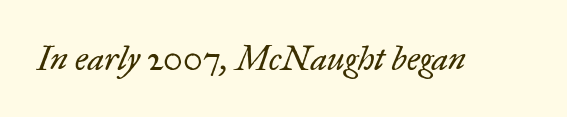
Do the characters align in a grid? No, the font is proportional. The gaps between neighbouring characters are ordinary and unremarkable. Think standard paragraph weight, or any step lighter than that. Rendered with sloped, italic letterforms. You can tell from the footed stems that serif type was used.
